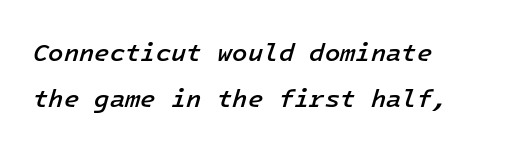
The image shows 25 px text type, italic (leaning right); set left-aligned, line spacing 1.86x, normal letter spacing, not underlined.
